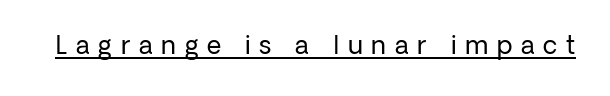
Q: Is the text bold? A: No.
Q: Is the text italic (slanted)? A: No, it is upright.
Q: Is the text underlined? A: Yes.
Q: Is the spacing between letters normal or unusually wide? A: Unusually wide.
